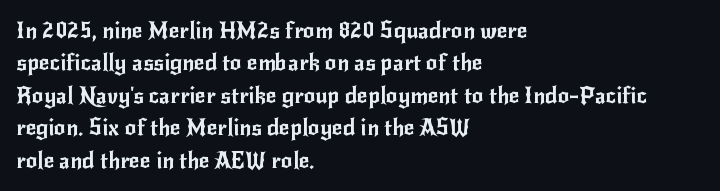
The image shows 23 px text type, upright; set left-aligned, normal line spacing (1.41x), normal letter spacing, not underlined.
